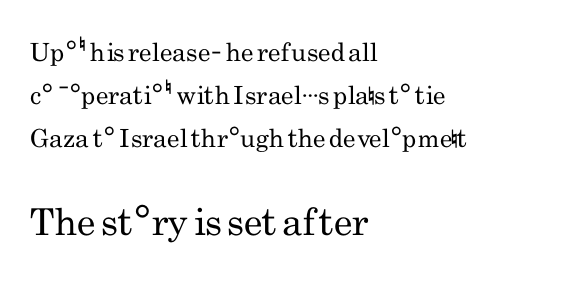
The image shows 37 px regular-weight, condensed sans-serif type, upright; set left-aligned, line spacing 1.72x, normal letter spacing, not underlined; the second (bottom) block is 1.48x larger; low stroke contrast and a small x-height.
